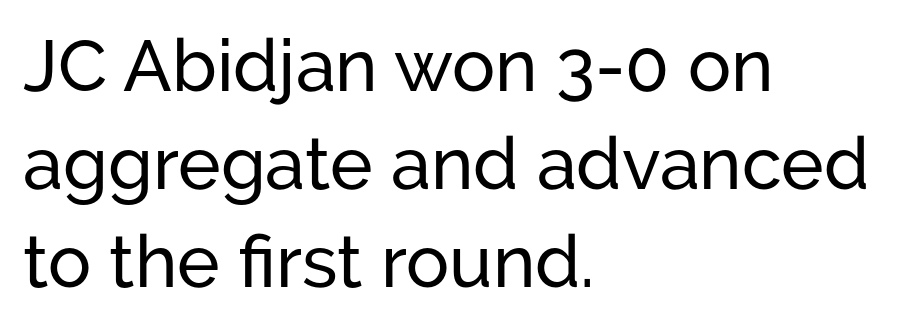
The image shows 72 px sans-serif type, upright; set left-aligned, normal line spacing (1.36x), normal letter spacing, not underlined; low stroke contrast and a medium x-height.
